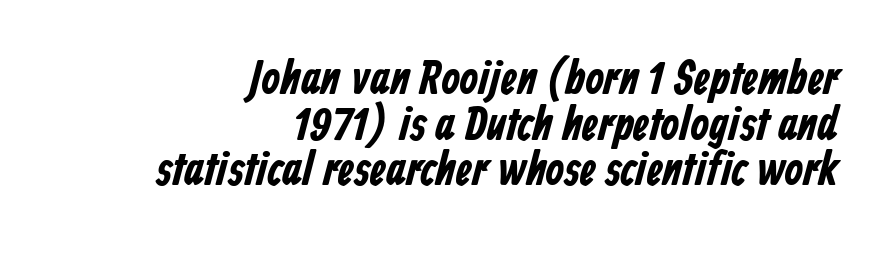
{"serif": "no", "bold": "yes", "weight": "bold", "width": "condensed", "stroke_contrast": "low", "x_height": "medium", "monospaced": "no", "underline": "no", "align": "right", "line_spacing": "tight", "line_spacing_ratio": 0.95, "letter_spacing": "normal", "letter_spacing_em": 0.0, "glyph_px": 48}
